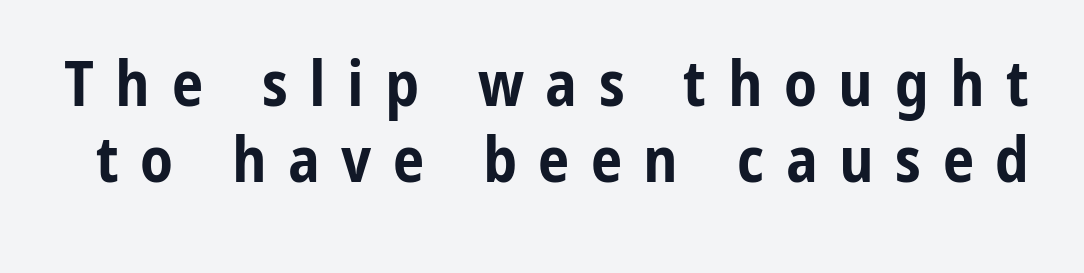
Here the designer chose a conventional face with non-uniform glyph widths. The letters are bold, with thick, heavy strokes. The text was rendered using a sans face with plain stroke endings. Descender tails drop into unmarked territory. A typesetter would call this heavily tracked-out type. Italic: no, the glyphs are upright roman.
